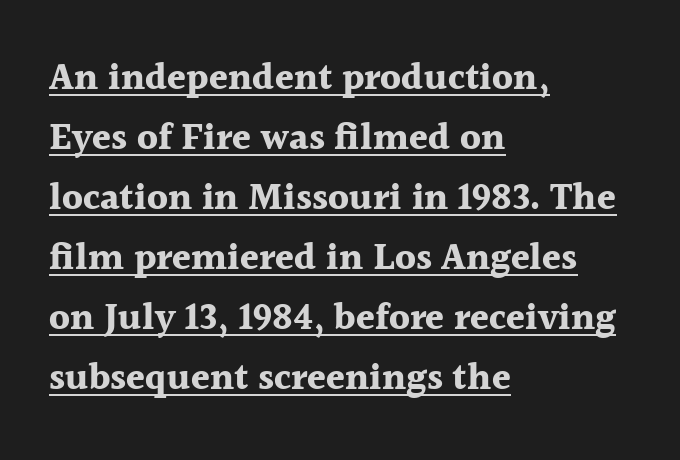
Q: Is the text bold? A: Yes.
Q: Is the text italic (slanted)? A: No, it is upright.
Q: Is the typeface a serif or a sans-serif typeface? A: Serif.
Q: Is the text underlined? A: Yes.
Q: How is the paragraph aligned? A: Left-aligned.
Q: Is the spacing between letters normal or unusually wide? A: Normal.
Q: Is the spacing between lines tight, normal or loose? A: Normal.
Q: Width (condensed, normal, or wide)? A: Normal.
Q: x-height? A: Medium.
Q: Monospaced? A: No.
